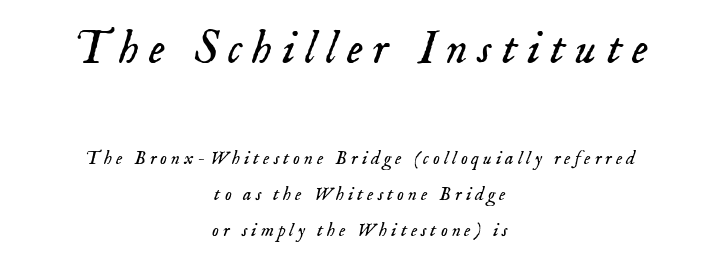
The image shows 47 px light serif type, italic (leaning right); set centered, line spacing 1.89x, unusually wide letter spacing (+0.21 em), not underlined; the first (top) block is 2.47x larger; low stroke contrast and a small x-height.
